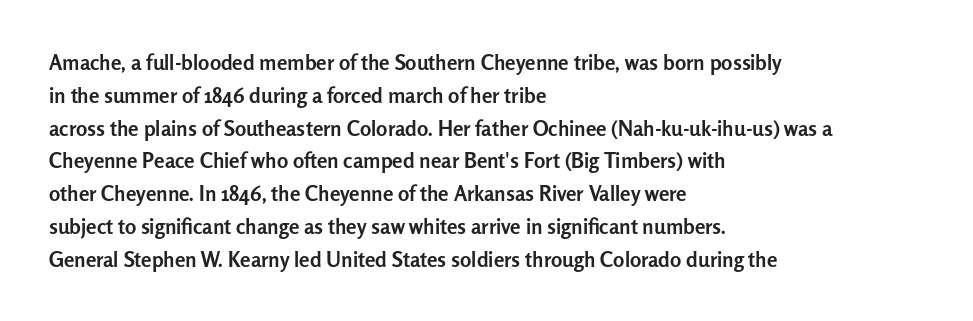
Weight check: bold — yes, fully. This rendering features lettering with no underline. This is the regular roman posture of the typeface. Is there much room between lines? A standard amount, neither cramped nor airy. No extra tracking has been applied to these lines. The rag falls on the right side of this text block.
